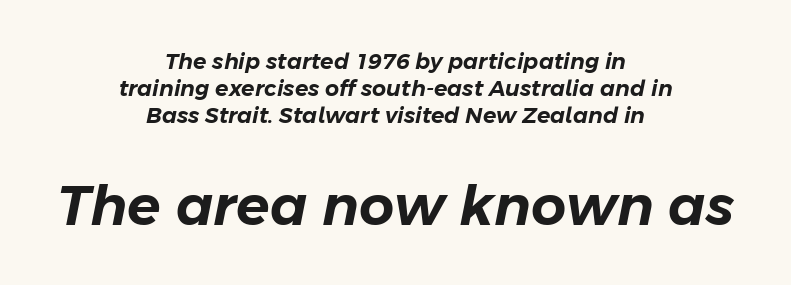
Q: Is the text italic (slanted)? A: Yes, it leans right by about 11 degrees.
Q: Is the text underlined? A: No.
Q: How is the paragraph aligned? A: Centered.
Q: Is the spacing between letters normal or unusually wide? A: Normal.
Q: Which block of text is set in a larger size, the first (top) or the second (bottom)? A: The second (bottom) one.
Q: Width (condensed, normal, or wide)? A: Normal.
Q: Stroke contrast? A: Low.
Q: x-height? A: Medium.
Q: Monospaced? A: No.
